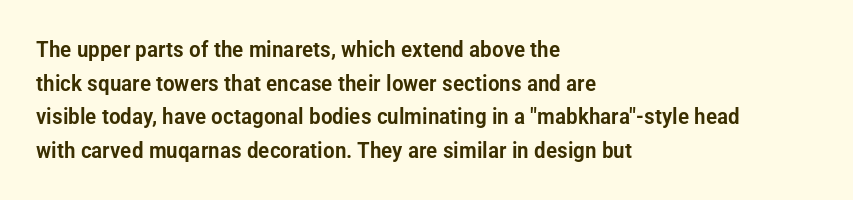
{"italic": "no", "underline": "no", "align": "left", "line_spacing": "normal", "line_spacing_ratio": 1.53, "letter_spacing": "normal", "letter_spacing_em": 0.0, "glyph_px": 22}
